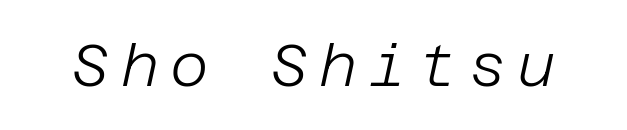
Q: Is the text bold? A: No.
Q: Is the text italic (slanted)? A: Yes, it leans right by about 12 degrees.
Q: Is the text underlined? A: No.
Q: Width (condensed, normal, or wide)? A: Normal.
Q: Stroke contrast? A: Low.
Q: x-height? A: Large.
